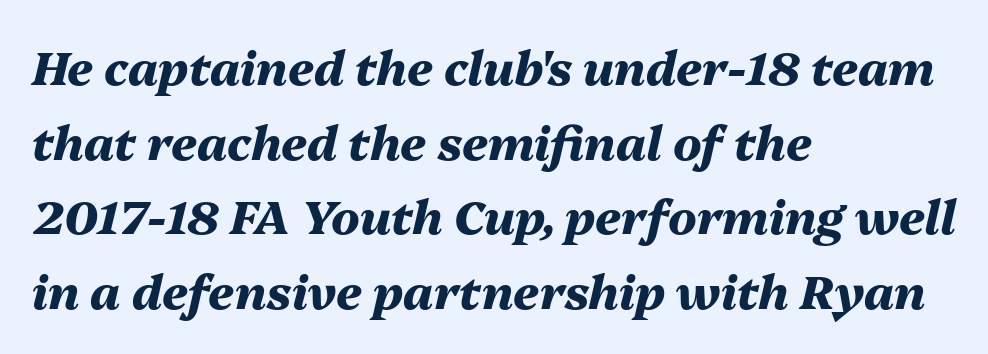
{"italic": "yes", "lean": "right", "slant_degrees": 13, "bold": "yes", "weight": "heavy", "width": "normal", "stroke_contrast": "medium", "x_height": "medium", "monospaced": "no", "underline": "no", "align": "left", "line_spacing": "normal", "line_spacing_ratio": 1.59, "letter_spacing": "normal", "letter_spacing_em": 0.0, "glyph_px": 47}
